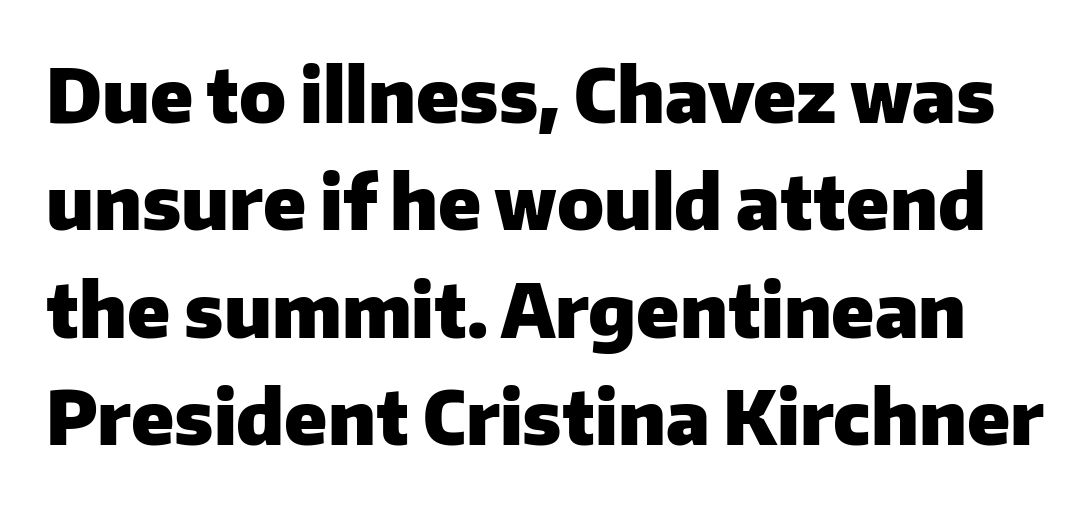
Q: Is the text bold? A: Yes.
Q: Is the text italic (slanted)? A: No, it is upright.
Q: Is the typeface a serif or a sans-serif typeface? A: Sans-serif.
Q: Is the text underlined? A: No.
Q: Is the spacing between letters normal or unusually wide? A: Normal.
Q: Is the spacing between lines tight, normal or loose? A: Normal.
Q: Width (condensed, normal, or wide)? A: Normal.
Q: Stroke contrast? A: Low.
Q: x-height? A: Medium.
Q: Monospaced? A: No.
